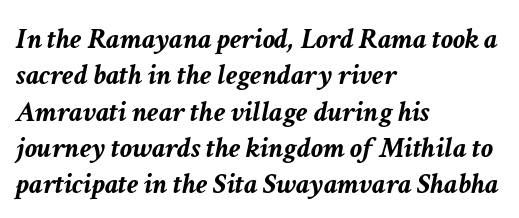
{"italic": "yes", "lean": "right", "slant_degrees": 11, "bold": "yes", "weight": "semibold", "width": "normal", "stroke_contrast": "low", "x_height": "medium", "monospaced": "no", "underline": "no", "align": "left", "line_spacing_ratio": 1.21, "letter_spacing": "normal", "letter_spacing_em": 0.0, "glyph_px": 30}
